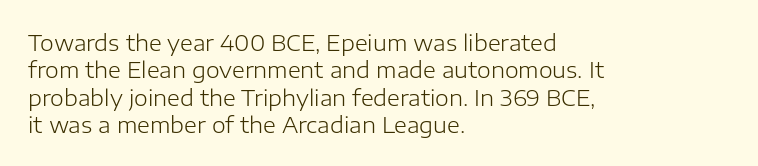
Rendered with straight, roman letterforms. Weight: not bold — regular or lighter. Words appear dense and cohesive because spacing is normal. Horizontal alignment here is leftward, the default for most running prose. A clean baseline with only descenders dipping below it.
